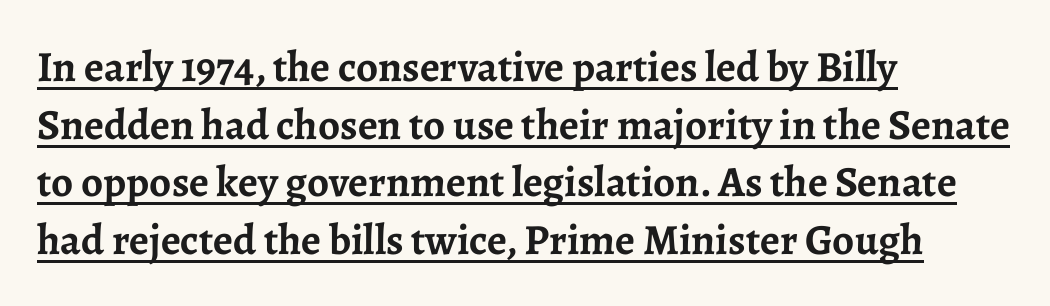
Q: Is the text bold? A: Yes.
Q: Is the text italic (slanted)? A: No, it is upright.
Q: Is the typeface a serif or a sans-serif typeface? A: Serif.
Q: Is the text underlined? A: Yes.
Q: How is the paragraph aligned? A: Left-aligned.
Q: Is the spacing between letters normal or unusually wide? A: Normal.
Q: Is the spacing between lines tight, normal or loose? A: Normal.
Q: Width (condensed, normal, or wide)? A: Normal.
Q: Stroke contrast? A: Low.
Q: x-height? A: Medium.
Q: Monospaced? A: No.
